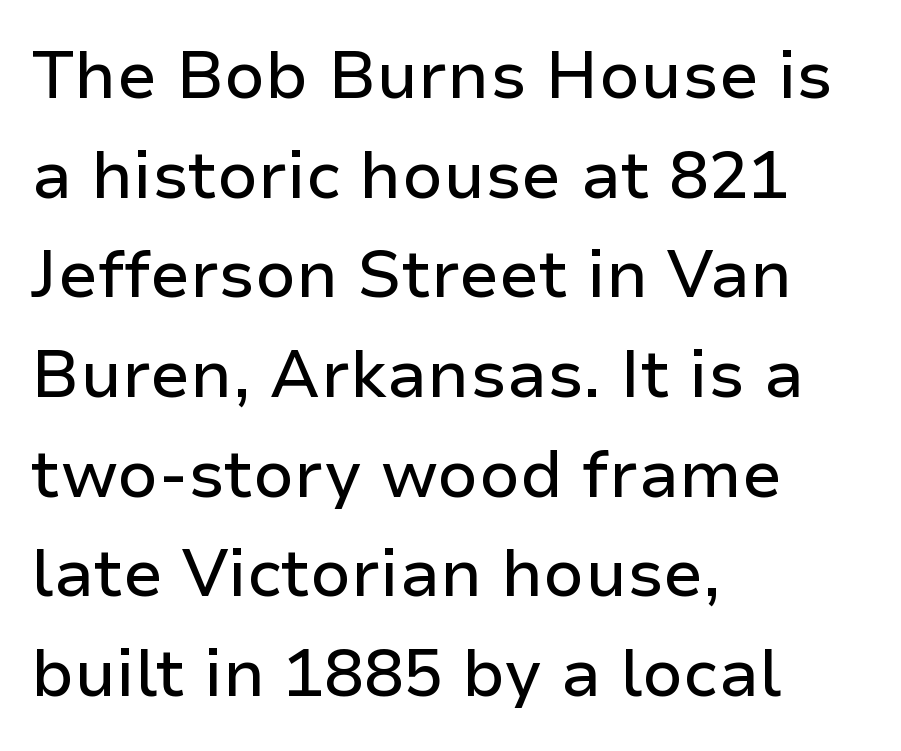
{"serif": "no", "italic": "no", "width": "normal", "stroke_contrast": "low", "x_height": "medium", "monospaced": "no", "underline": "no", "align": "left", "line_spacing": "normal", "line_spacing_ratio": 1.51, "letter_spacing": "normal", "letter_spacing_em": 0.0, "glyph_px": 66}
